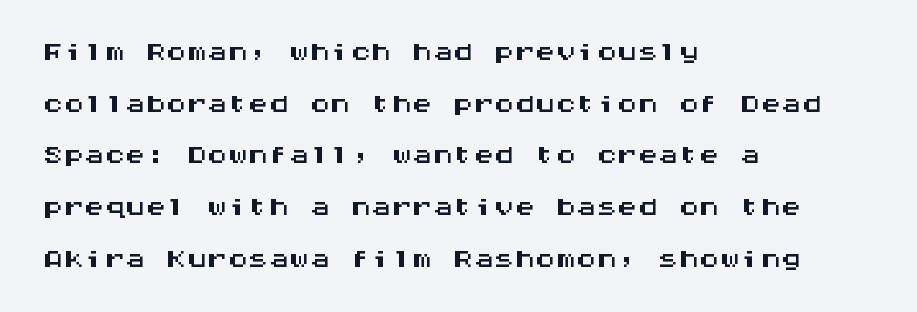
The image shows 41 px wide sans-serif type, upright, monospaced; set left-aligned, normal line spacing (1.26x), normal letter spacing, not underlined; medium stroke contrast and a large x-height.
